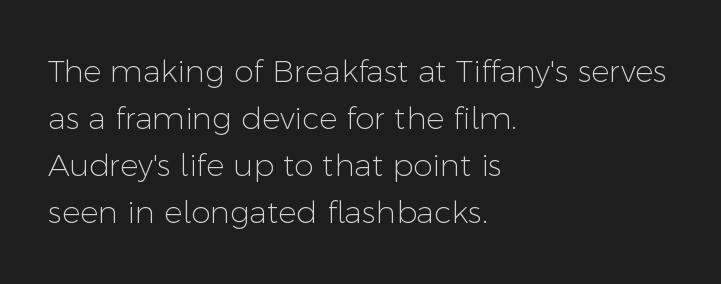
A typesetter would call this leading conventional body-copy spacing. A bare baseline throughout the passage. A quiet, ordinary-to-light weight characterises the typeface. Ascenders rise straight up at ninety degrees. Stroke terminals: plain, sans-serif.
